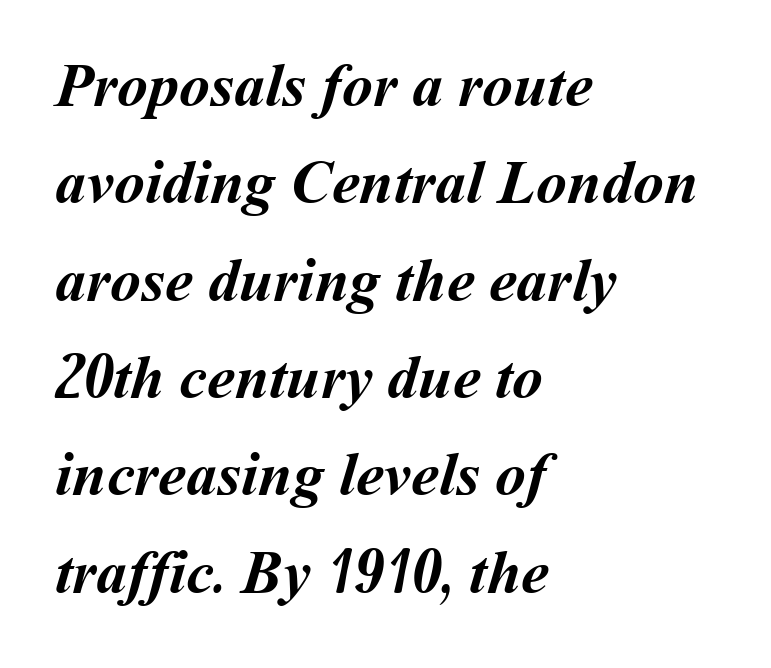
The rag falls on the right side of this text block. The passage shown has conventional tracking throughout. The passage shown is typed in a proportional face where columns would drift. Rule under the text: the space is simply empty. The passage shown is emphatically bold. Baseline-to-baseline distance is the conventional proportion of letter height.
